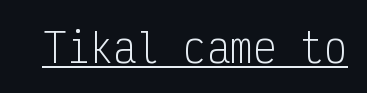
{"serif": "no", "italic": "no", "bold": "no", "weight": "light", "width": "condensed", "stroke_contrast": "low", "x_height": "medium", "monospaced": "yes", "underline": "yes", "letter_spacing": "normal", "letter_spacing_em": 0.0, "glyph_px": 39}
